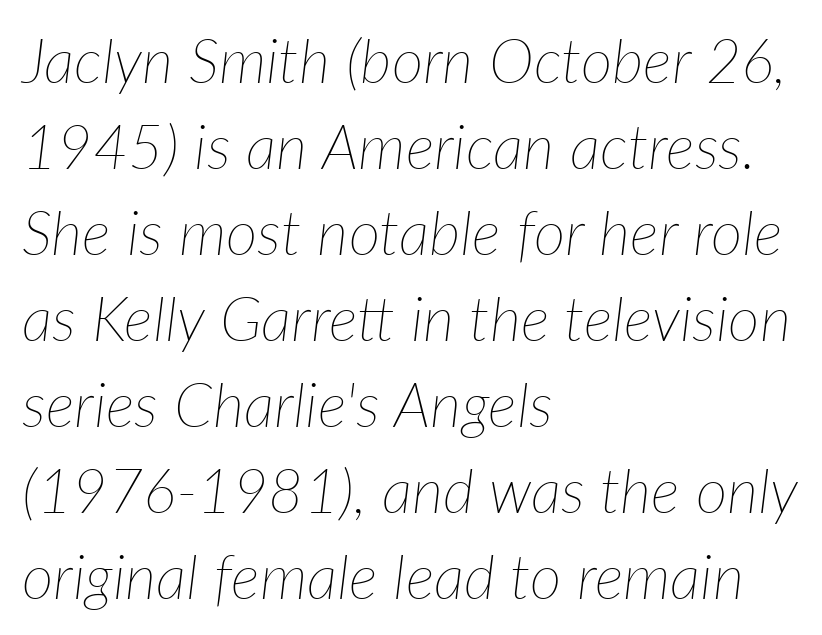
{"italic": "yes", "lean": "right", "slant_degrees": 7, "bold": "no", "weight": "thin", "width": "normal", "stroke_contrast": "low", "x_height": "medium", "monospaced": "no", "underline": "no", "align": "left", "line_spacing": "normal", "line_spacing_ratio": 1.41, "letter_spacing": "normal", "letter_spacing_em": 0.0, "glyph_px": 61}
